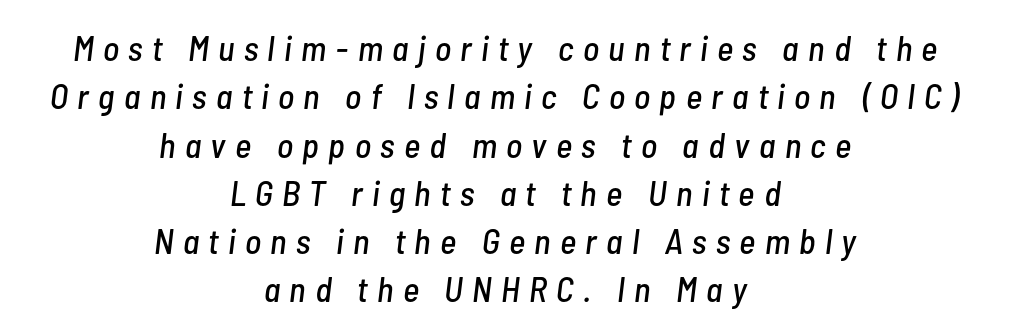
Q: Is the text italic (slanted)? A: Yes, it leans right by about 7 degrees.
Q: Is the text underlined? A: No.
Q: How is the paragraph aligned? A: Centered.
Q: Is the spacing between letters normal or unusually wide? A: Unusually wide.
Q: Is the spacing between lines tight, normal or loose? A: Normal.
Q: Width (condensed, normal, or wide)? A: Condensed.
Q: Stroke contrast? A: Low.
Q: x-height? A: Medium.
Q: Monospaced? A: No.
